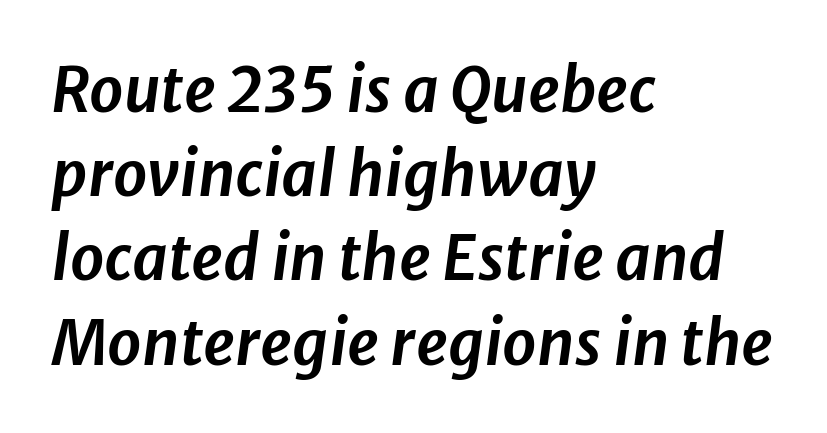
{"italic": "yes", "lean": "right", "slant_degrees": 8, "width": "normal", "stroke_contrast": "low", "x_height": "medium", "monospaced": "no", "underline": "no", "align": "left", "line_spacing": "normal", "line_spacing_ratio": 1.38, "letter_spacing": "normal", "letter_spacing_em": 0.0, "glyph_px": 61}
